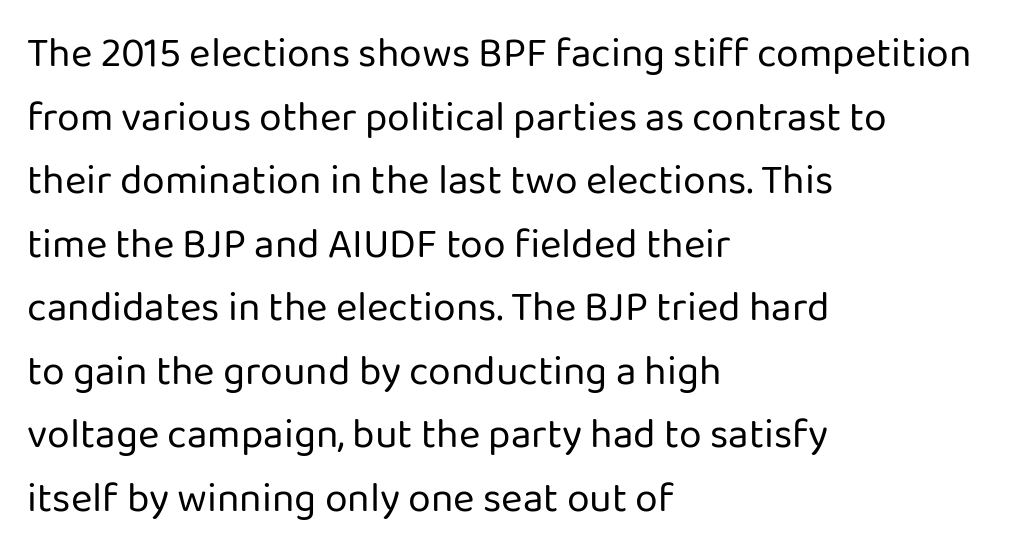
{"serif": "no", "italic": "no", "bold": "no", "weight": "regular", "width": "normal", "stroke_contrast": "low", "x_height": "medium", "monospaced": "no", "underline": "no", "align": "left", "line_spacing": "normal", "line_spacing_ratio": 1.55, "letter_spacing": "normal", "letter_spacing_em": 0.0, "glyph_px": 41}
